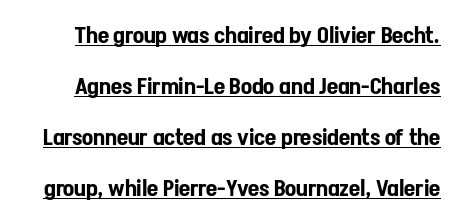
{"italic": "no", "underline": "yes", "line_spacing": "loose", "line_spacing_ratio": 2.22, "letter_spacing": "normal", "letter_spacing_em": 0.0, "glyph_px": 23}
